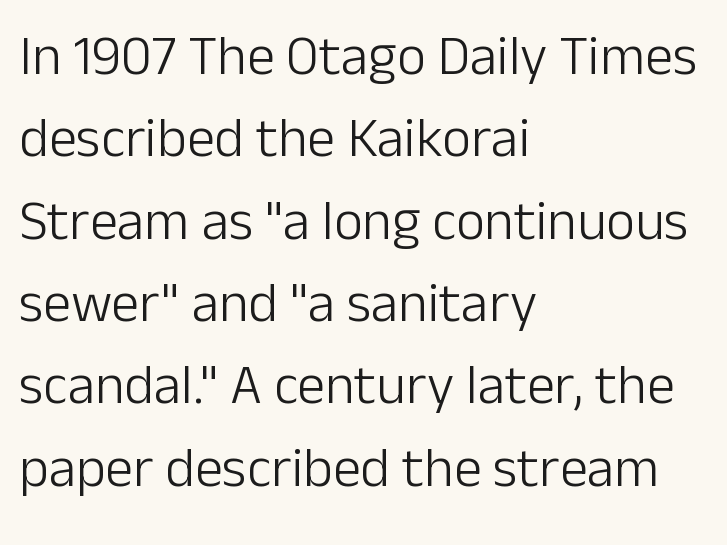
Is the stroke heavy? The answer is a plain regular-or-lighter. A clean baseline with only descenders dipping below it. Spacing verdict: proportional, widths tailored to each character. Type style note: lacks serifs.
